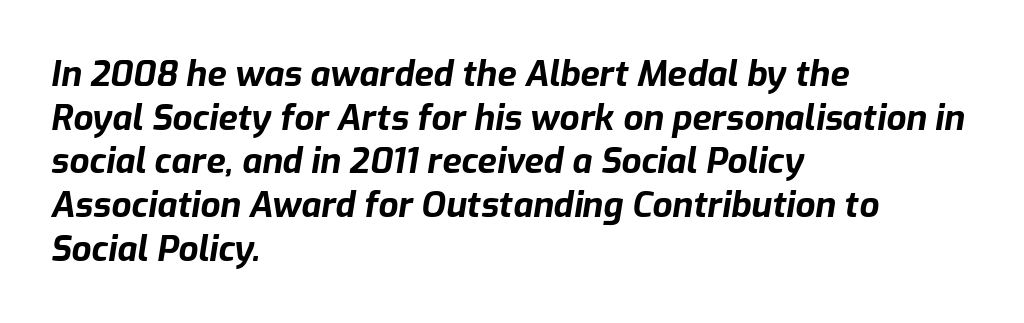
Q: Is the text bold? A: Yes.
Q: Is the text italic (slanted)? A: Yes, it leans right by about 9 degrees.
Q: Is the text underlined? A: No.
Q: How is the paragraph aligned? A: Left-aligned.
Q: Is the spacing between letters normal or unusually wide? A: Normal.
Q: Is the spacing between lines tight, normal or loose? A: Normal.
Q: Width (condensed, normal, or wide)? A: Normal.
Q: Stroke contrast? A: Low.
Q: x-height? A: Medium.
Q: Monospaced? A: No.
